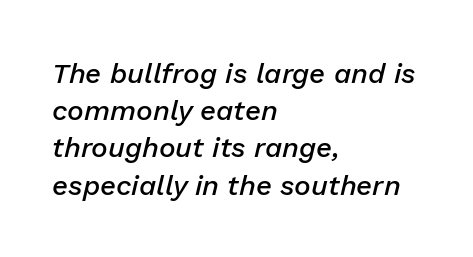
A clean baseline with only descenders dipping below it. The rendering keeps characters at their native spacing. The setting favours the left margin, as ordinary paragraphs usually do. You could not count columns in this text — the font is proportionally spaced. Firm but not heavy-handed strokes: this text is semibold.
